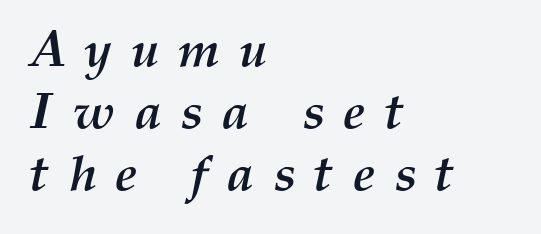
{"italic": "yes", "lean": "right", "slant_degrees": 12, "bold": "yes", "weight": "semibold", "width": "normal", "stroke_contrast": "medium", "x_height": "medium", "monospaced": "no", "underline": "no", "align": "left", "line_spacing_ratio": 1.24, "letter_spacing": "wide", "letter_spacing_em": 0.38, "glyph_px": 50}
